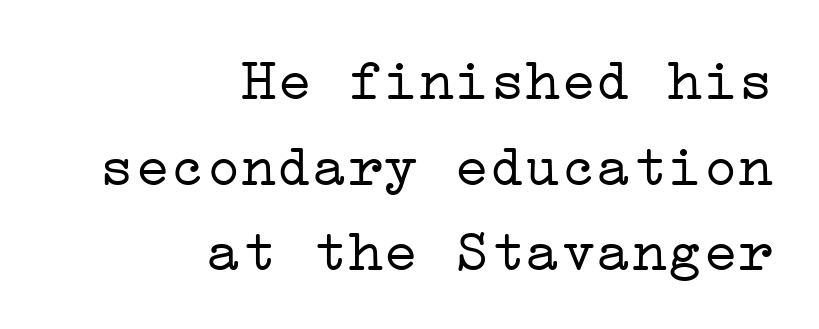
Q: Is the text bold? A: No.
Q: Is the text italic (slanted)? A: No, it is upright.
Q: Is the typeface a serif or a sans-serif typeface? A: Serif.
Q: Is the text underlined? A: No.
Q: How is the paragraph aligned? A: Right-aligned.
Q: Is the spacing between letters normal or unusually wide? A: Normal.
Q: Is the spacing between lines tight, normal or loose? A: Normal.
Q: Width (condensed, normal, or wide)? A: Wide.
Q: Stroke contrast? A: Low.
Q: x-height? A: Medium.
